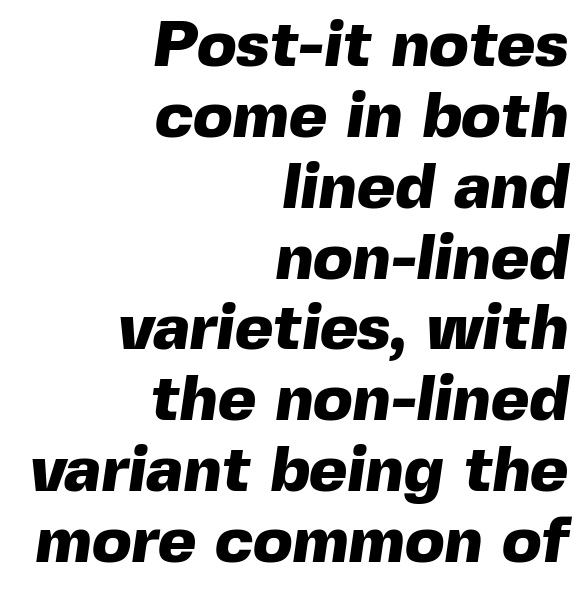
The image shows 65 px heavy sans-serif type; set right-aligned, tight line spacing (1.09x), normal letter spacing, not underlined; a medium x-height.
